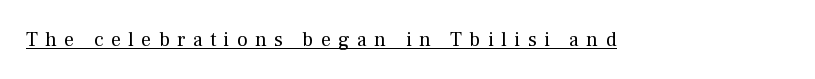
Q: Is the text bold? A: No.
Q: Is the text italic (slanted)? A: No, it is upright.
Q: Is the text underlined? A: Yes.
Q: Is the spacing between letters normal or unusually wide? A: Unusually wide.
